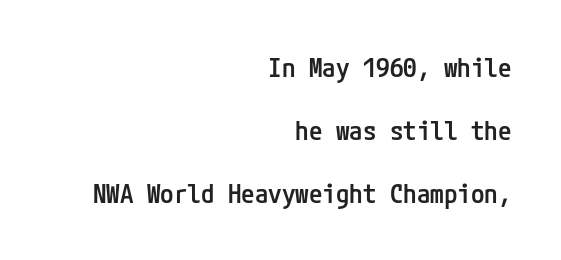
The image shows 27 px text type, upright; set right-aligned, loose line spacing (2.33x), normal letter spacing, not underlined.
